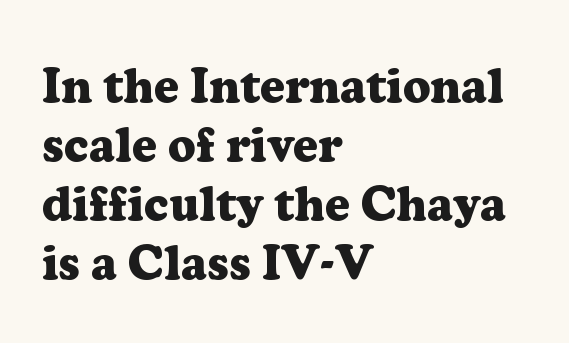
The image shows 48 px heavy serif type, upright; set left-aligned, line spacing 1.23x, normal letter spacing, not underlined; low stroke contrast and a medium x-height.
